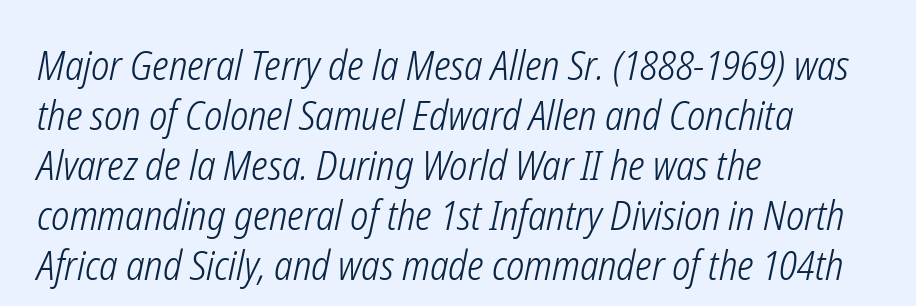
The image shows 40 px light, condensed type, italic (leaning right); set left-aligned, normal line spacing (1.25x), normal letter spacing, not underlined; low stroke contrast and a medium x-height.
